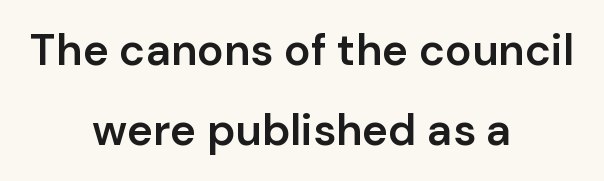
The letters advance in unequal steps, a hallmark of proportional type. Firm but not heavy-handed strokes: this text is semibold. The passage is arranged like a title page — every line centered. Check under the words: just untouched page. Unlike italic type, these characters show no tilt at all. The rendering shows plain stroke endings on the letterforms — a sans-serif design.
